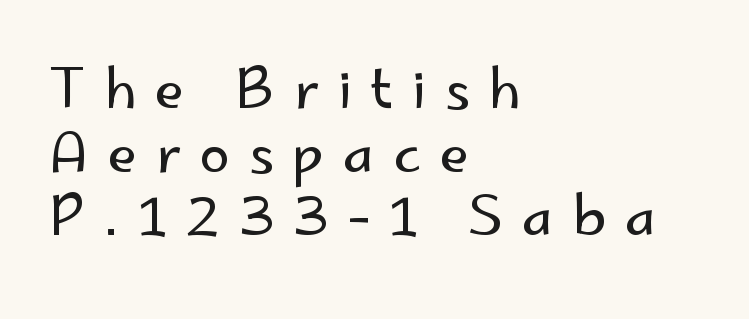
Q: Is the text bold? A: No.
Q: Is the text italic (slanted)? A: No, it is upright.
Q: Is the typeface a serif or a sans-serif typeface? A: Sans-serif.
Q: Is the text underlined? A: No.
Q: How is the paragraph aligned? A: Left-aligned.
Q: Is the spacing between letters normal or unusually wide? A: Unusually wide.
Q: Width (condensed, normal, or wide)? A: Normal.
Q: Stroke contrast? A: Low.
Q: x-height? A: Small.
Q: Monospaced? A: No.
